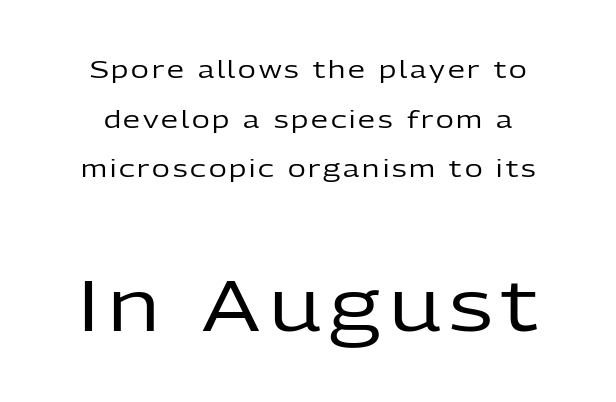
The words here are not underlined. Ascenders rise straight up at ninety degrees. Is this a fixed-width face? No — the glyphs have proportional, varying widths. Between these two stacked blocks, the lower one wins on size. The passage shown stacks its lines with a broad gap.
